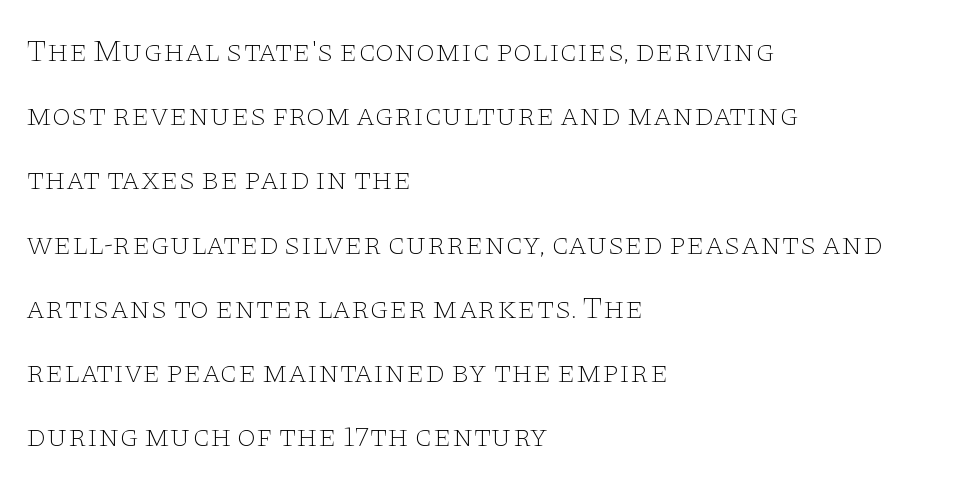
Standard letterfit; no display-style spreading of the glyphs. A serif font was chosen for this passage. Vertical stems look standard width or narrower in stroke. It's the straight-up-and-down kind of type. Whoever set this chose breathing room over compactness in the vertical rhythm.
